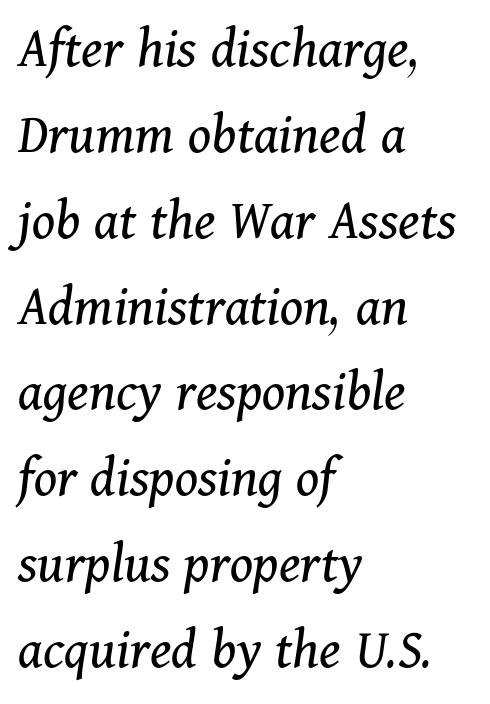
One-word summary of the alignment: left. This sample uses plain, unmodified letter spacing. Stems and bowls with no extra thickness — not bold. Beneath every word, the page is bare. An italicized treatment has been applied to the whole sample. The face used here is proportionally spaced, like ordinary book or web type.
